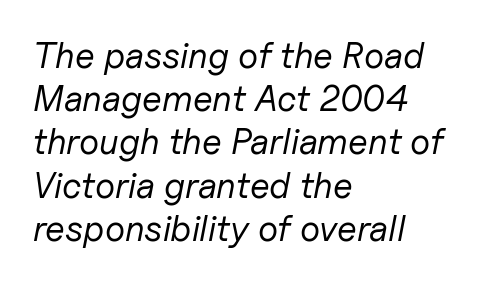
The image shows 36 px regular-weight type, italic (leaning right); set left-aligned, line spacing 1.2x, normal letter spacing, not underlined; low stroke contrast and a medium x-height.
